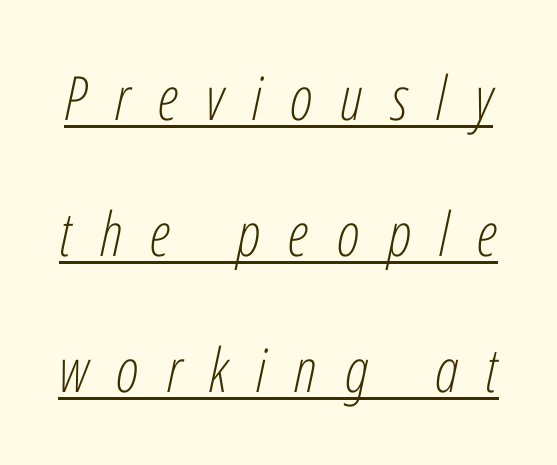
{"italic": "yes", "lean": "right", "slant_degrees": 12, "bold": "no", "weight": "light", "width": "condensed", "stroke_contrast": "low", "x_height": "medium", "monospaced": "no", "underline": "yes", "line_spacing": "loose", "line_spacing_ratio": 2.23, "letter_spacing": "wide", "letter_spacing_em": 0.46, "glyph_px": 61}
